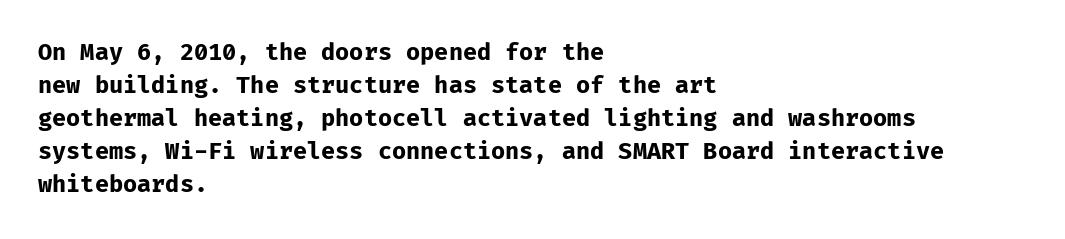
The image shows 23 px bold type, upright; set left-aligned, normal line spacing (1.44x), normal letter spacing, not underlined.
